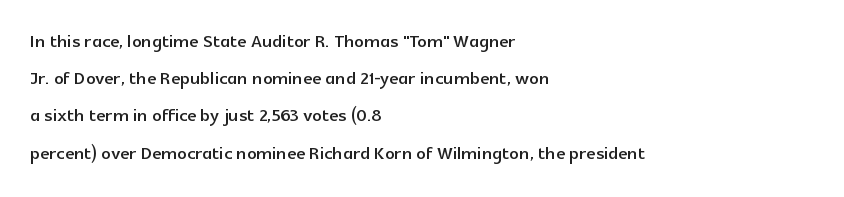
Q: Is the text italic (slanted)? A: No, it is upright.
Q: Is the text underlined? A: No.
Q: How is the paragraph aligned? A: Left-aligned.
Q: Is the spacing between letters normal or unusually wide? A: Normal.
Q: Is the spacing between lines tight, normal or loose? A: Normal.
